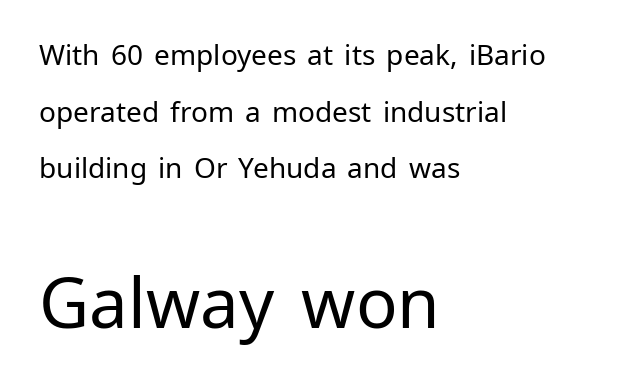
{"serif": "no", "italic": "no", "bold": "no", "weight": "regular", "width": "normal", "stroke_contrast": "low", "x_height": "medium", "monospaced": "no", "underline": "no", "align": "left", "line_spacing": "loose", "line_spacing_ratio": 2.02, "letter_spacing": "normal", "letter_spacing_em": 0.0, "larger_block": "second", "size_ratio": 2.46, "glyph_px": 69}
